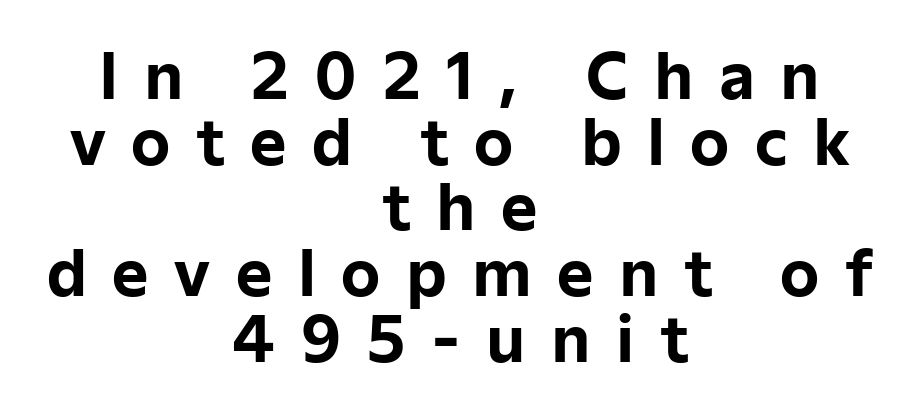
Does extra space separate the letters? Yes, quite a lot of it. The compositor balanced each line on the midline. Think of a printed novel: that variable character pitch is what you see here. Stroke thickness is high; the sample reads as a true bold. No italicization has been applied; the sample stays upright.
